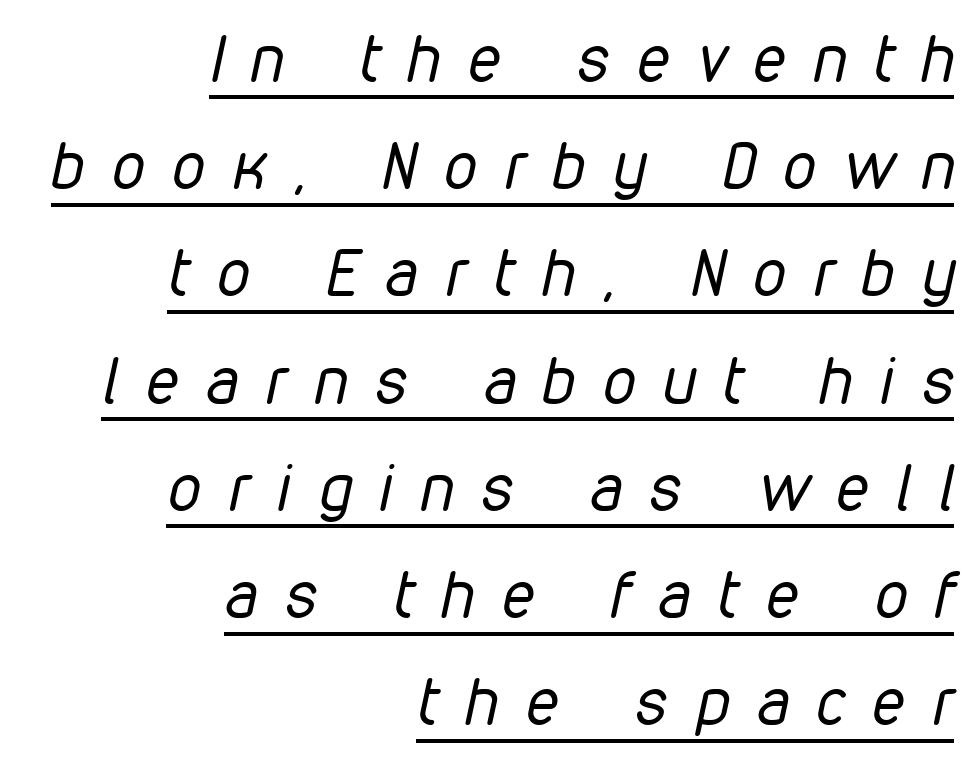
{"italic": "yes", "lean": "right", "slant_degrees": 12, "bold": "no", "weight": "regular", "width": "condensed", "stroke_contrast": "low", "x_height": "medium", "monospaced": "no", "underline": "yes", "align": "right", "line_spacing": "normal", "line_spacing_ratio": 1.65, "letter_spacing": "wide", "letter_spacing_em": 0.43, "glyph_px": 65}
